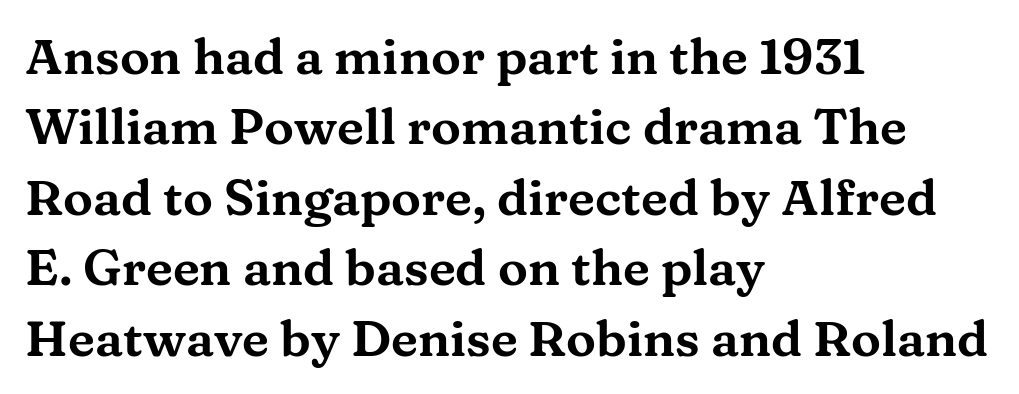
{"serif": "yes", "italic": "no", "width": "wide", "stroke_contrast": "medium", "x_height": "medium", "monospaced": "no", "underline": "no", "align": "left", "line_spacing": "normal", "line_spacing_ratio": 1.41, "letter_spacing": "normal", "letter_spacing_em": 0.0, "glyph_px": 50}
